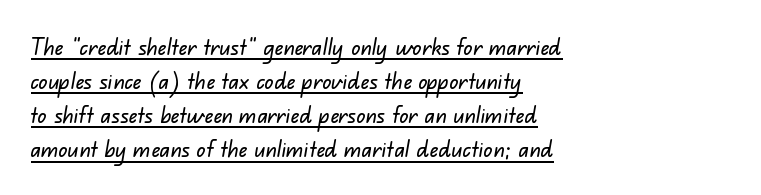
Q: Is the text underlined? A: Yes.
Q: How is the paragraph aligned? A: Left-aligned.
Q: Is the spacing between letters normal or unusually wide? A: Normal.
Q: Is the spacing between lines tight, normal or loose? A: Normal.
